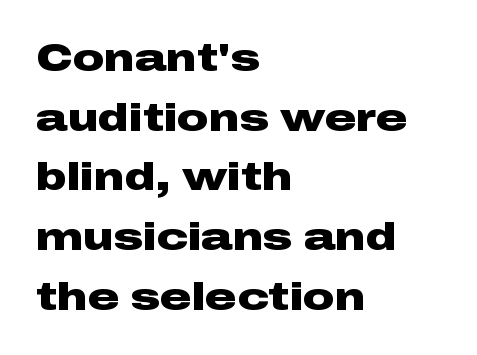
Q: Is the text bold? A: Yes.
Q: Is the text italic (slanted)? A: No, it is upright.
Q: Is the typeface a serif or a sans-serif typeface? A: Sans-serif.
Q: Is the text underlined? A: No.
Q: How is the paragraph aligned? A: Left-aligned.
Q: Is the spacing between letters normal or unusually wide? A: Normal.
Q: Is the spacing between lines tight, normal or loose? A: Normal.
Q: Width (condensed, normal, or wide)? A: Wide.
Q: Stroke contrast? A: Low.
Q: x-height? A: Medium.
Q: Monospaced? A: No.
